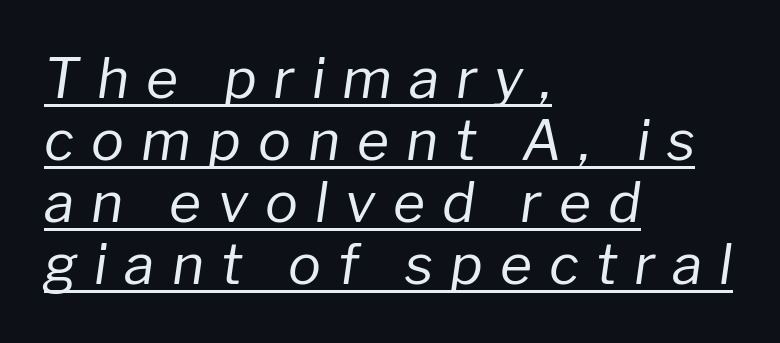
Leading: reduced. Check the space under the baseline: a stroke is drawn there. There is plenty of visible air inserted between adjacent glyphs. Proportional: the letters do not fall into vertical columns.
